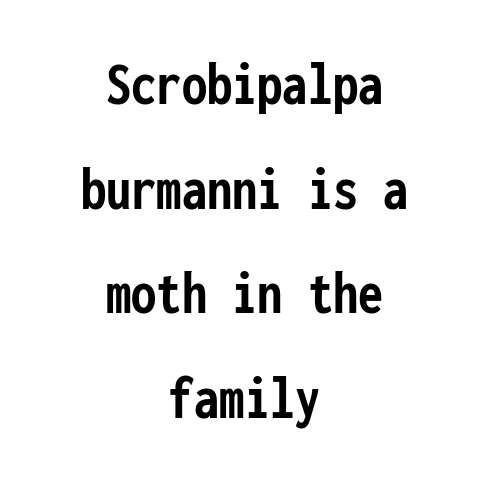
{"serif": "no", "italic": "no", "bold": "yes", "weight": "semibold", "width": "condensed", "stroke_contrast": "low", "x_height": "medium", "monospaced": "yes", "underline": "no", "align": "center", "line_spacing": "normal", "line_spacing_ratio": 1.66, "letter_spacing": "normal", "letter_spacing_em": 0.0, "glyph_px": 63}
